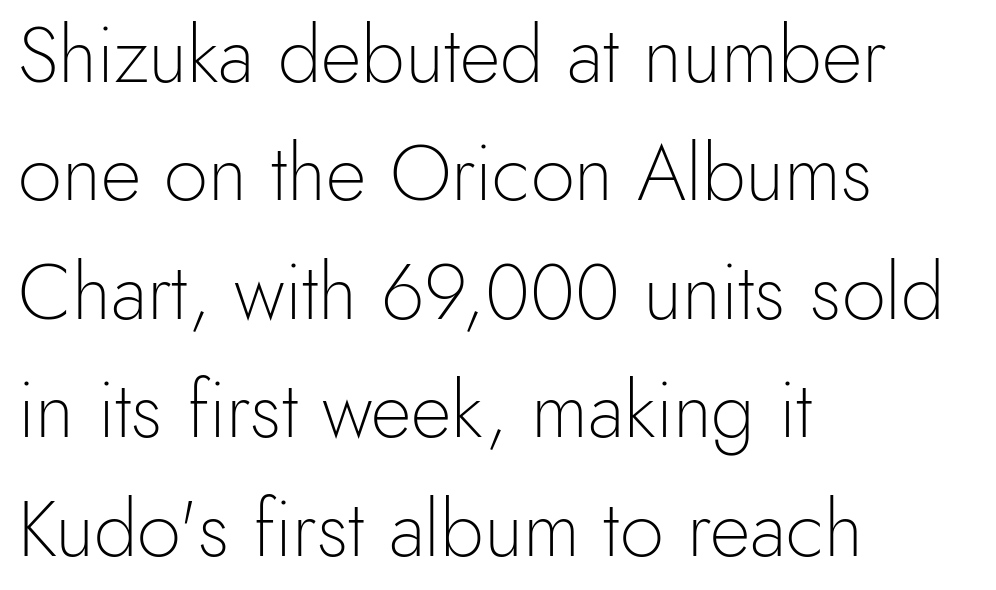
The image shows 79 px light sans-serif type, upright; set left-aligned, normal line spacing (1.5x), normal letter spacing, not underlined; a small x-height.
